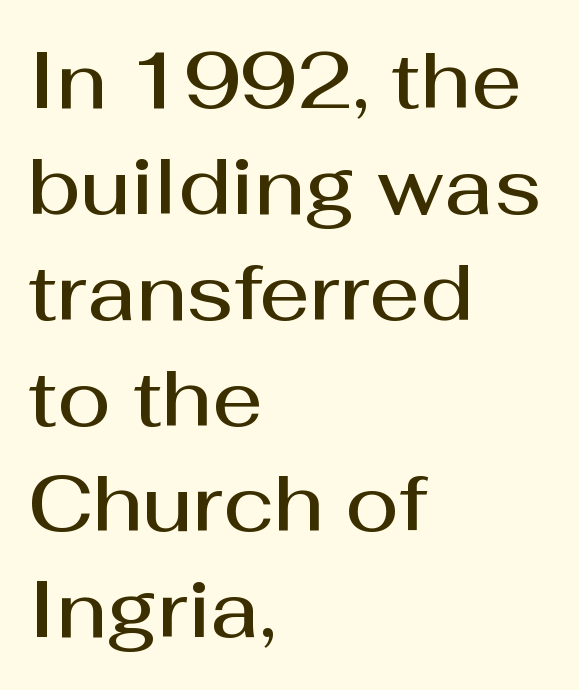
Whoever set this chose a conventional vertical rhythm. One-word summary of the alignment: left. The gaps between neighbouring characters are ordinary and unremarkable. A bit beefed up — I'd call it semibold rather than bold.
